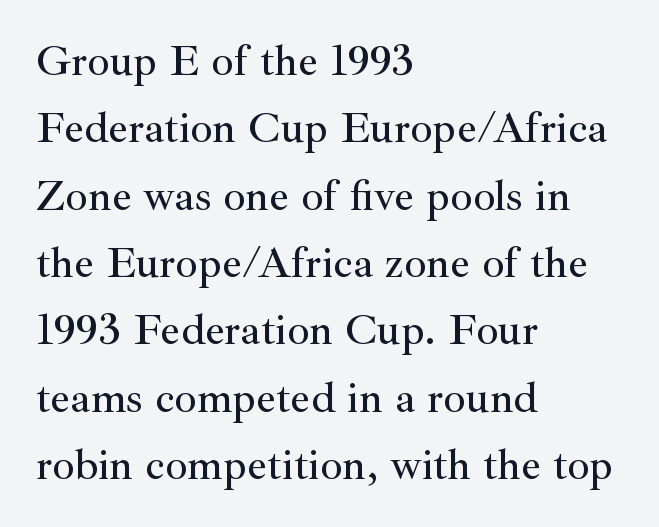
The glyphs in this specimen are seriffed. The letters stand straight up with perfectly vertical stems. Do the characters align in a grid? No, the font is proportional. These lines keep a tight, regular rhythm from letter to letter. These lines sit exactly where default settings would place them. The words here are not underlined.
